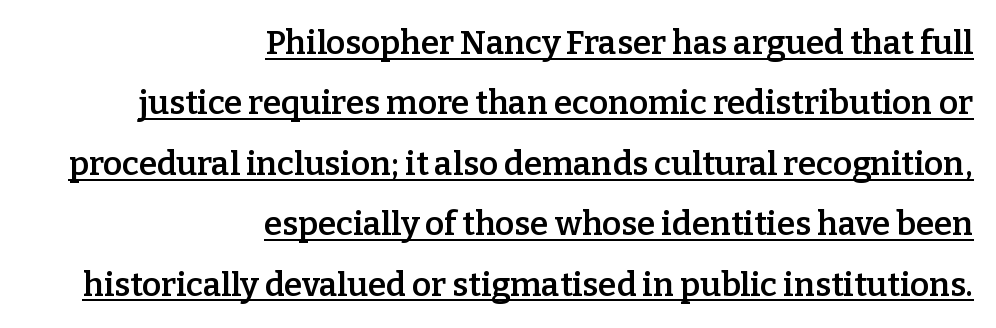
Q: Is the text bold? A: Semi-bold.
Q: Is the text italic (slanted)? A: No, it is upright.
Q: Is the typeface a serif or a sans-serif typeface? A: Serif.
Q: Is the text underlined? A: Yes.
Q: How is the paragraph aligned? A: Right-aligned.
Q: Is the spacing between letters normal or unusually wide? A: Normal.
Q: Width (condensed, normal, or wide)? A: Normal.
Q: Stroke contrast? A: Low.
Q: x-height? A: Medium.
Q: Monospaced? A: No.
